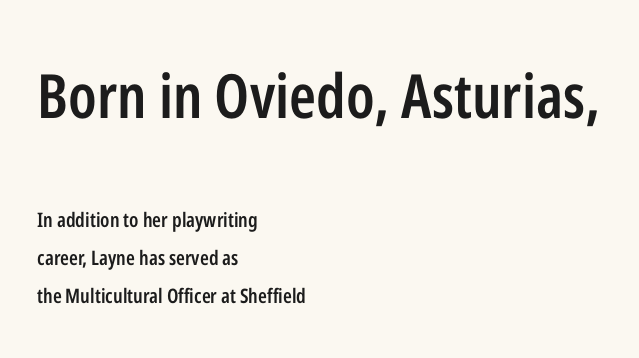
Q: Is the text bold? A: Semi-bold.
Q: Is the text italic (slanted)? A: No, it is upright.
Q: Is the typeface a serif or a sans-serif typeface? A: Sans-serif.
Q: Is the text underlined? A: No.
Q: How is the paragraph aligned? A: Left-aligned.
Q: Is the spacing between letters normal or unusually wide? A: Normal.
Q: Which block of text is set in a larger size, the first (top) or the second (bottom)? A: The first (top) one.
Q: Width (condensed, normal, or wide)? A: Condensed.
Q: Stroke contrast? A: Low.
Q: x-height? A: Medium.
Q: Monospaced? A: No.
